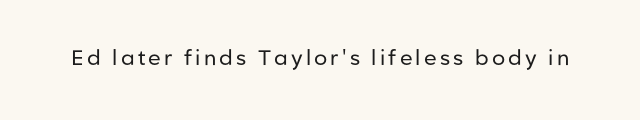
The image shows 21 px text type, upright; set not underlined.
